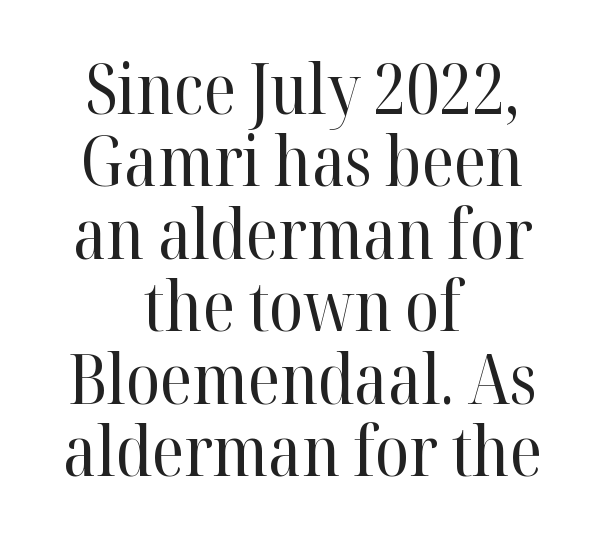
Q: Is the text bold? A: No.
Q: Is the text italic (slanted)? A: No, it is upright.
Q: Is the typeface a serif or a sans-serif typeface? A: Serif.
Q: Is the text underlined? A: No.
Q: How is the paragraph aligned? A: Centered.
Q: Is the spacing between letters normal or unusually wide? A: Normal.
Q: Is the spacing between lines tight, normal or loose? A: Tight.
Q: Width (condensed, normal, or wide)? A: Normal.
Q: Stroke contrast? A: High.
Q: x-height? A: Medium.
Q: Monospaced? A: No.
